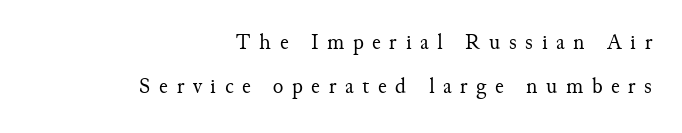
Q: Is the text bold? A: No.
Q: Is the text italic (slanted)? A: No, it is upright.
Q: Is the text underlined? A: No.
Q: How is the paragraph aligned? A: Right-aligned.
Q: Is the spacing between letters normal or unusually wide? A: Unusually wide.
Q: Is the spacing between lines tight, normal or loose? A: Loose.
